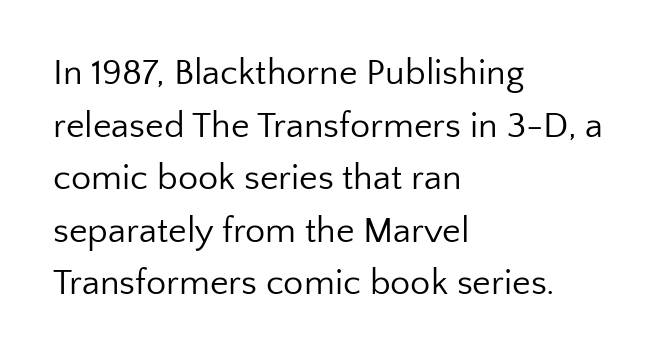
Is there much room between lines? A standard amount, neither cramped nor airy. Reading down the block, your eye returns to a fixed left position each line. The type family on display is of the sans-serif kind. A typesetter would call this zero additional tracking.
